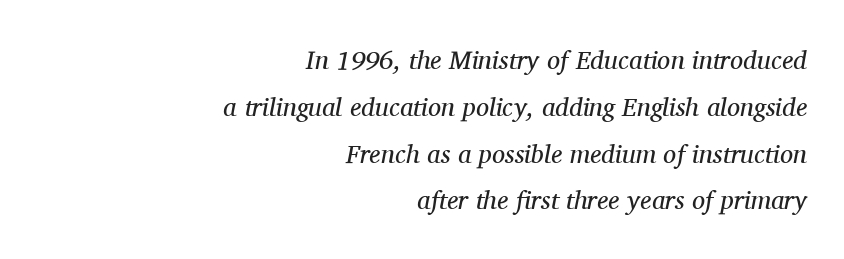
Q: Is the text bold? A: No.
Q: Is the text italic (slanted)? A: Yes, it leans right by about 11 degrees.
Q: Is the text underlined? A: No.
Q: How is the paragraph aligned? A: Right-aligned.
Q: Is the spacing between letters normal or unusually wide? A: Normal.
